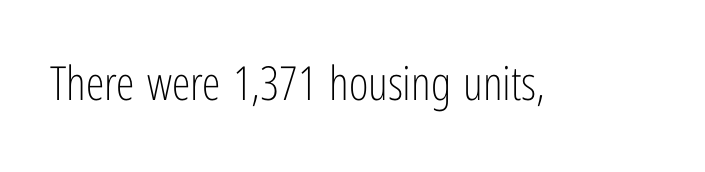
The image shows 47 px light, condensed sans-serif type, upright; set normal letter spacing, not underlined; low stroke contrast and a medium x-height.
